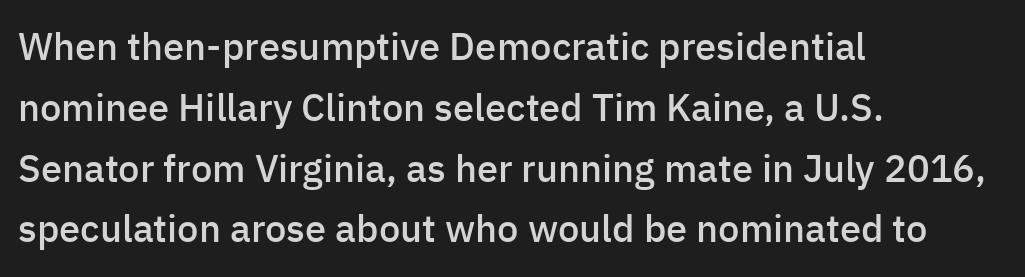
Q: Is the text bold? A: Semi-bold.
Q: Is the text italic (slanted)? A: No, it is upright.
Q: Is the typeface a serif or a sans-serif typeface? A: Sans-serif.
Q: Is the text underlined? A: No.
Q: How is the paragraph aligned? A: Left-aligned.
Q: Is the spacing between letters normal or unusually wide? A: Normal.
Q: Is the spacing between lines tight, normal or loose? A: Normal.
Q: Width (condensed, normal, or wide)? A: Normal.
Q: Stroke contrast? A: Low.
Q: x-height? A: Medium.
Q: Monospaced? A: No.
